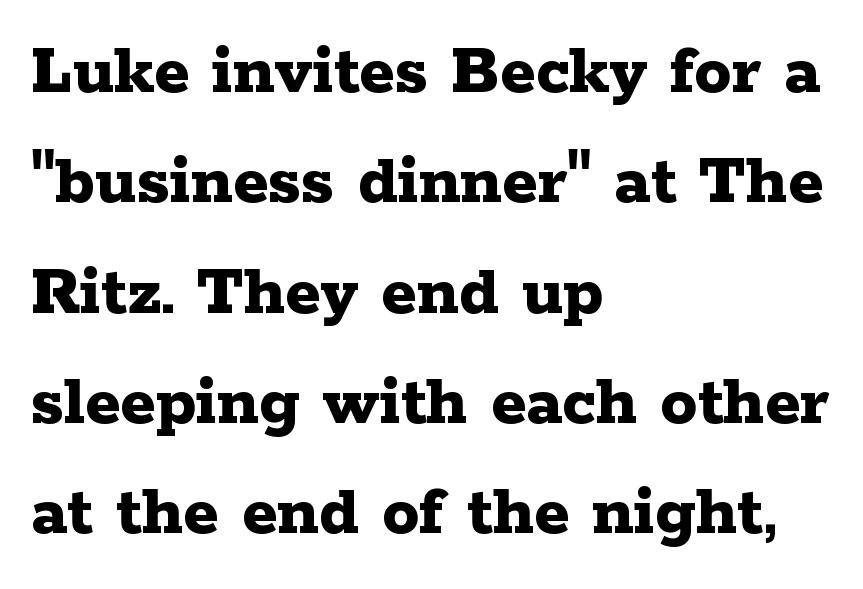
The rag falls on the right side of this text block. Look at the tracking — it's just the regular setting, nothing added. The sample has been set heavy, in full bold. Do the characters align in a grid? No, the font is proportional. The letters stand upright; this is a roman face. To sum up the face: it has serifs.
